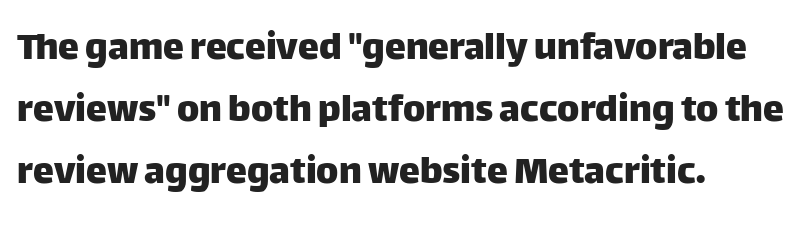
The image shows 42 px sans-serif type, upright; set left-aligned, normal line spacing (1.48x), normal letter spacing, not underlined; low stroke contrast and a large x-height.
